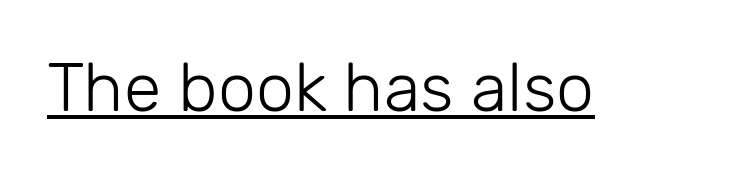
What kind of face is this? One without serifs — a sans. In designer terms, the underline attribute is active on this setting. Each word holds together tightly as a unit, with standard inter-letter gaps. No italicization has been applied; the sample stays upright.
